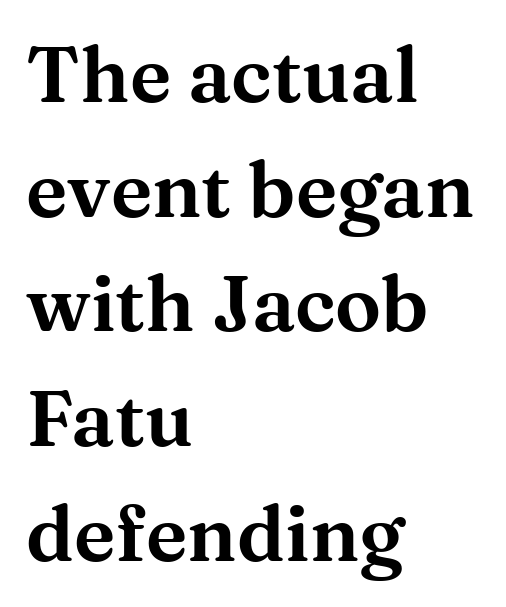
Q: Is the text italic (slanted)? A: No, it is upright.
Q: Is the typeface a serif or a sans-serif typeface? A: Serif.
Q: Is the text underlined? A: No.
Q: How is the paragraph aligned? A: Left-aligned.
Q: Is the spacing between letters normal or unusually wide? A: Normal.
Q: Is the spacing between lines tight, normal or loose? A: Normal.
Q: Width (condensed, normal, or wide)? A: Wide.
Q: Stroke contrast? A: Medium.
Q: x-height? A: Medium.
Q: Monospaced? A: No.
